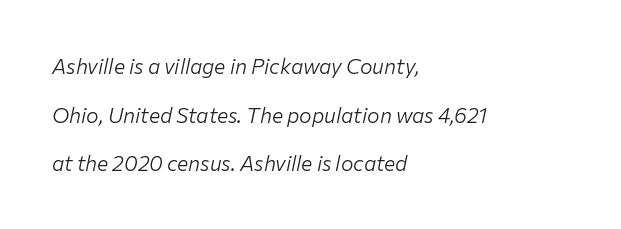
The image shows 21 px text type, italic (leaning right); set left-aligned, loose line spacing (2.32x), normal letter spacing, not underlined.
